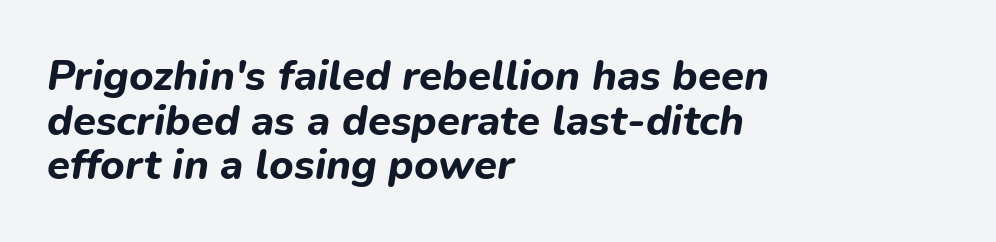
Q: Is the text bold? A: Yes.
Q: Is the text italic (slanted)? A: Yes, it leans right by about 9 degrees.
Q: Is the text underlined? A: No.
Q: How is the paragraph aligned? A: Left-aligned.
Q: Is the spacing between letters normal or unusually wide? A: Normal.
Q: Is the spacing between lines tight, normal or loose? A: Tight.
Q: Width (condensed, normal, or wide)? A: Normal.
Q: Stroke contrast? A: Low.
Q: x-height? A: Medium.
Q: Monospaced? A: No.
